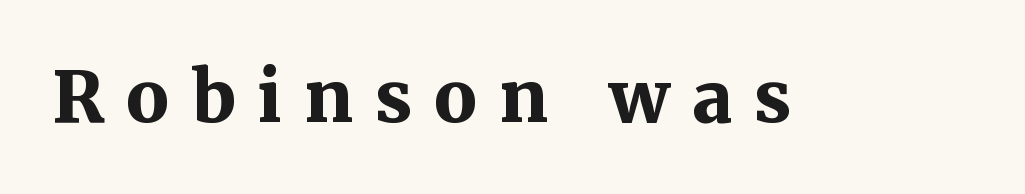
{"serif": "yes", "italic": "no", "bold": "yes", "weight": "bold", "width": "normal", "stroke_contrast": "medium", "x_height": "medium", "monospaced": "no", "underline": "no", "letter_spacing": "wide", "letter_spacing_em": 0.31, "glyph_px": 71}
